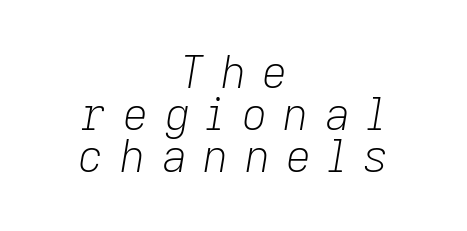
The image shows 44 px light type, italic (leaning right); set centered, tight line spacing (0.96x), unusually wide letter spacing (+0.37 em), not underlined; low stroke contrast and a medium x-height.
